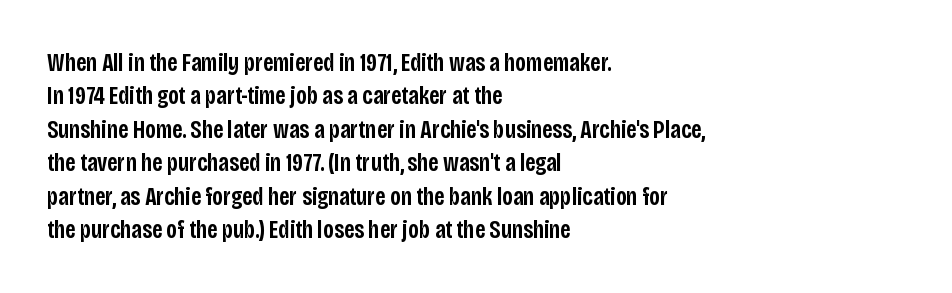
The image shows 25 px text type, upright; set left-aligned, normal line spacing (1.34x), normal letter spacing, not underlined.
